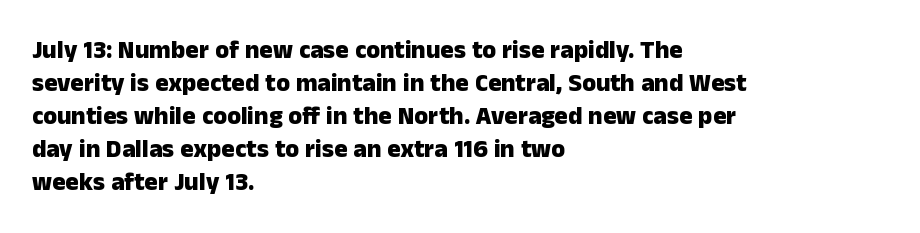
{"italic": "no", "bold": "yes", "underline": "no", "align": "left", "line_spacing": "normal", "line_spacing_ratio": 1.32, "letter_spacing": "normal", "letter_spacing_em": 0.0, "glyph_px": 25}
